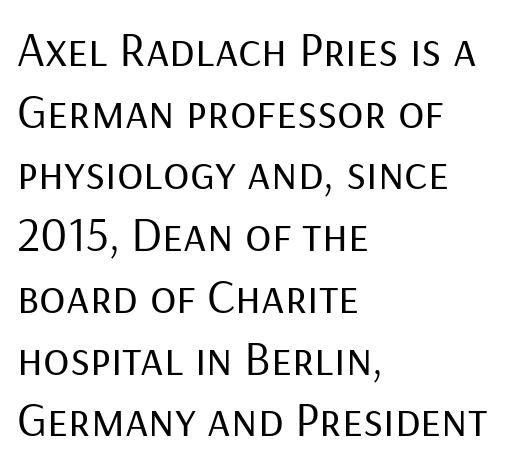
All the whitespace from short lines collects on the right. These glyphs show unthickened strokes, regular width or finer. Looks like regular typesetting: each glyph gets only the width it needs. Underline: absent. The gaps between neighbouring characters are ordinary and unremarkable.
